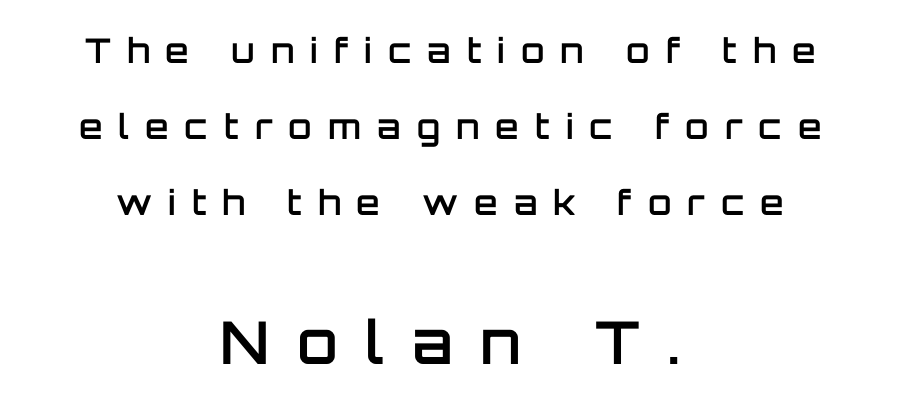
Does the leading feel generous? Absolutely, it's lavish. The rendering inserts visible extra space after every character. Visually, the bottom section dominates because its glyphs are scaled up. Is there any slant? The stems are plumb. Summary of weight: moderately heavy, a semibold. Short and long lines alike share a common midpoint.
